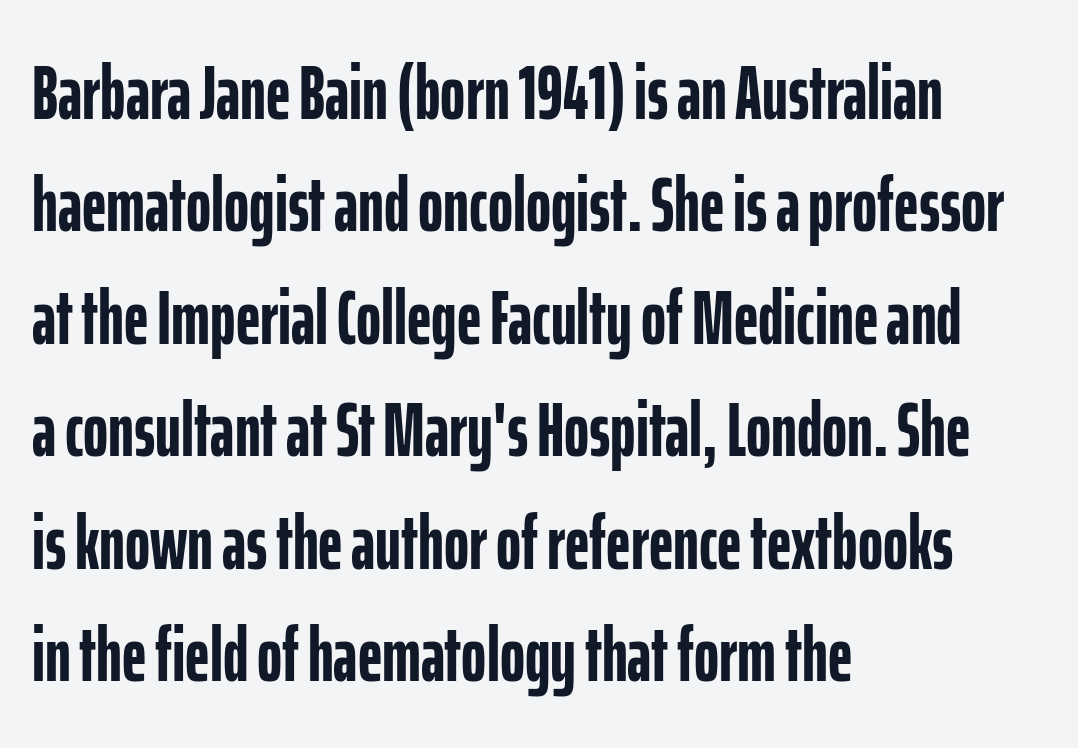
The image shows 76 px semibold, condensed sans-serif type, upright; set left-aligned, normal line spacing (1.48x), normal letter spacing, not underlined; low stroke contrast and a medium x-height.
